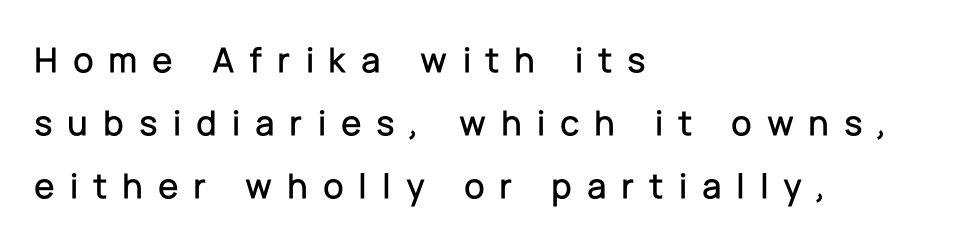
Q: Is the text italic (slanted)? A: No, it is upright.
Q: Is the typeface a serif or a sans-serif typeface? A: Sans-serif.
Q: Is the text underlined? A: No.
Q: How is the paragraph aligned? A: Left-aligned.
Q: Is the spacing between letters normal or unusually wide? A: Unusually wide.
Q: Is the spacing between lines tight, normal or loose? A: Normal.
Q: Width (condensed, normal, or wide)? A: Normal.
Q: Stroke contrast? A: Low.
Q: x-height? A: Medium.
Q: Monospaced? A: No.
